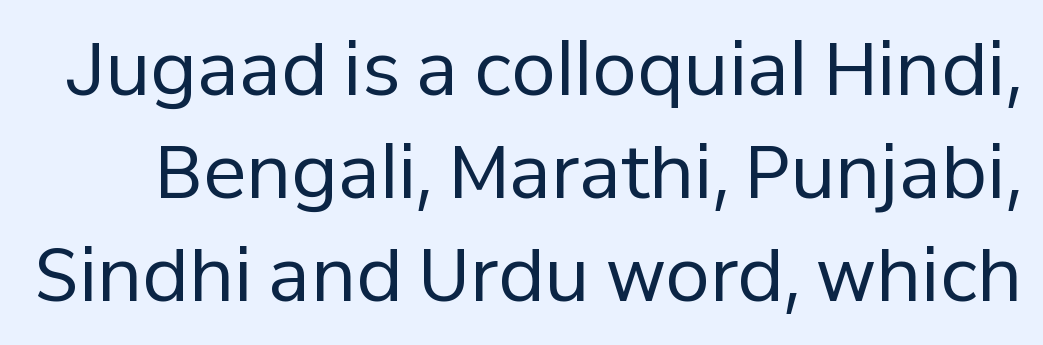
{"serif": "no", "italic": "no", "bold": "no", "weight": "regular", "width": "normal", "stroke_contrast": "low", "x_height": "medium", "monospaced": "no", "underline": "no", "line_spacing": "normal", "line_spacing_ratio": 1.43, "letter_spacing": "normal", "letter_spacing_em": 0.0, "glyph_px": 72}
